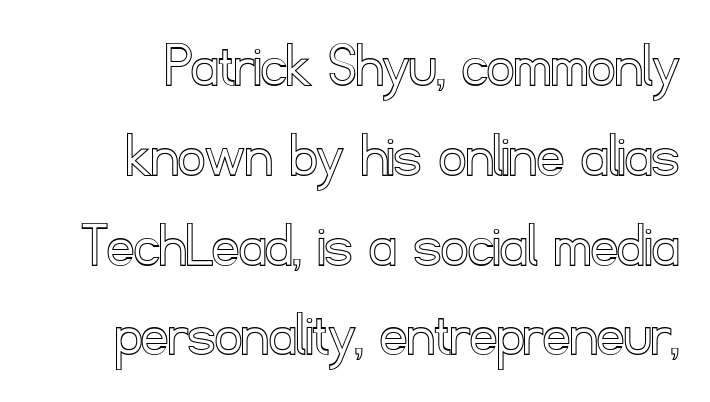
The image shows 66 px text type, upright; set normal line spacing (1.36x), normal letter spacing, not underlined; a small x-height.
